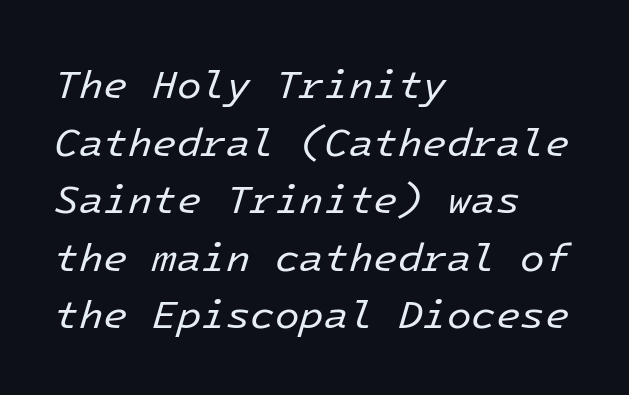
{"italic": "yes", "lean": "right", "slant_degrees": 16, "bold": "no", "weight": "regular", "width": "normal", "stroke_contrast": "low", "x_height": "medium", "underline": "no", "align": "left", "line_spacing": "normal", "line_spacing_ratio": 1.44, "letter_spacing": "normal", "letter_spacing_em": 0.0, "glyph_px": 40}
